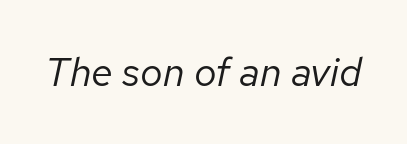
Q: Is the text bold? A: No.
Q: Is the text italic (slanted)? A: Yes, it leans right by about 12 degrees.
Q: Is the text underlined? A: No.
Q: Is the spacing between letters normal or unusually wide? A: Normal.
Q: Width (condensed, normal, or wide)? A: Normal.
Q: Stroke contrast? A: Low.
Q: x-height? A: Medium.
Q: Monospaced? A: No.
